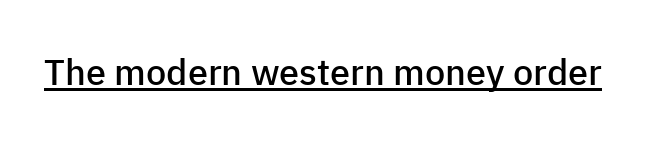
{"serif": "no", "italic": "no", "bold": "semi", "weight": "semibold", "width": "normal", "stroke_contrast": "low", "x_height": "medium", "monospaced": "no", "underline": "yes", "letter_spacing": "normal", "letter_spacing_em": 0.0, "glyph_px": 36}
